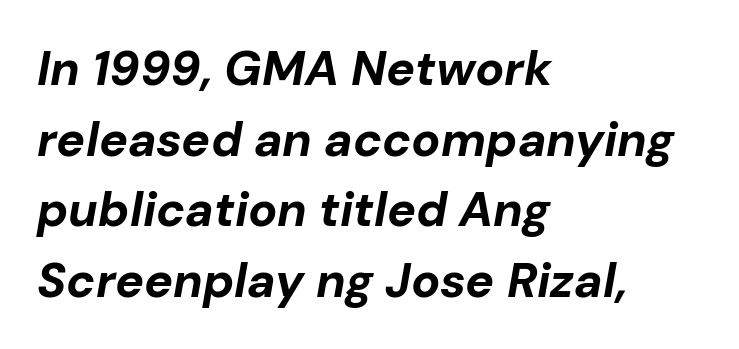
The block of text has a typical density, with ordinary space between rows. The rendering uses natural spacing where letterforms have individual widths. The text carries the slant typical of an italic or oblique font. Compared with an ordinary text face, these strokes are far heavier — a full bold. Caption: multi-line text, flush left, ragged right.
